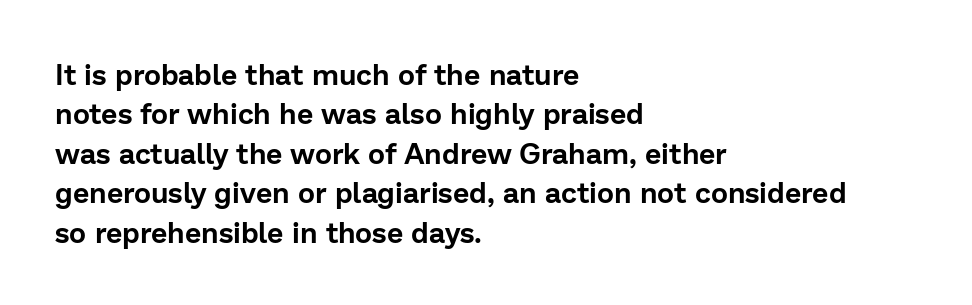
Visually the block forms a straight wall on the left and a jagged coastline on the right. How are the letters spaced? Ordinarily, with no added tracking. The font family rendered here belongs to the sans-serif group. Upright lettering throughout. Underlining? Definitely not there. Compared with typical paragraphs, the rows here are spaced about the same.
